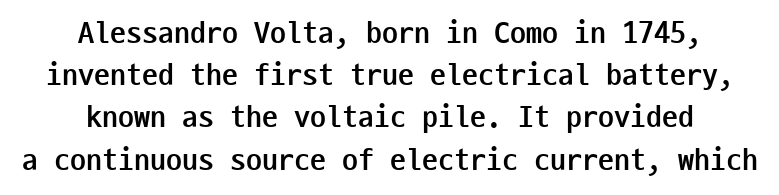
When letters stand straight like this, we call the style roman or upright. Line spacing here is normal. This is heavy type, rendered in bold. The text block is weighted toward neither margin, spreading evenly from the middle. Do the characters align in a grid? Yes, the font is monospaced.
